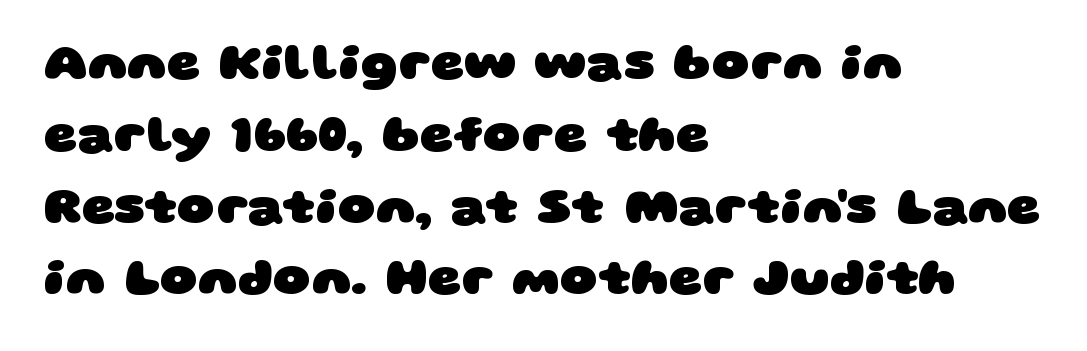
Q: Is the text bold? A: Yes.
Q: Is the typeface a serif or a sans-serif typeface? A: Sans-serif.
Q: Is the text underlined? A: No.
Q: How is the paragraph aligned? A: Left-aligned.
Q: Is the spacing between letters normal or unusually wide? A: Normal.
Q: Is the spacing between lines tight, normal or loose? A: Normal.
Q: Width (condensed, normal, or wide)? A: Wide.
Q: Stroke contrast? A: Low.
Q: x-height? A: Large.
Q: Monospaced? A: No.
